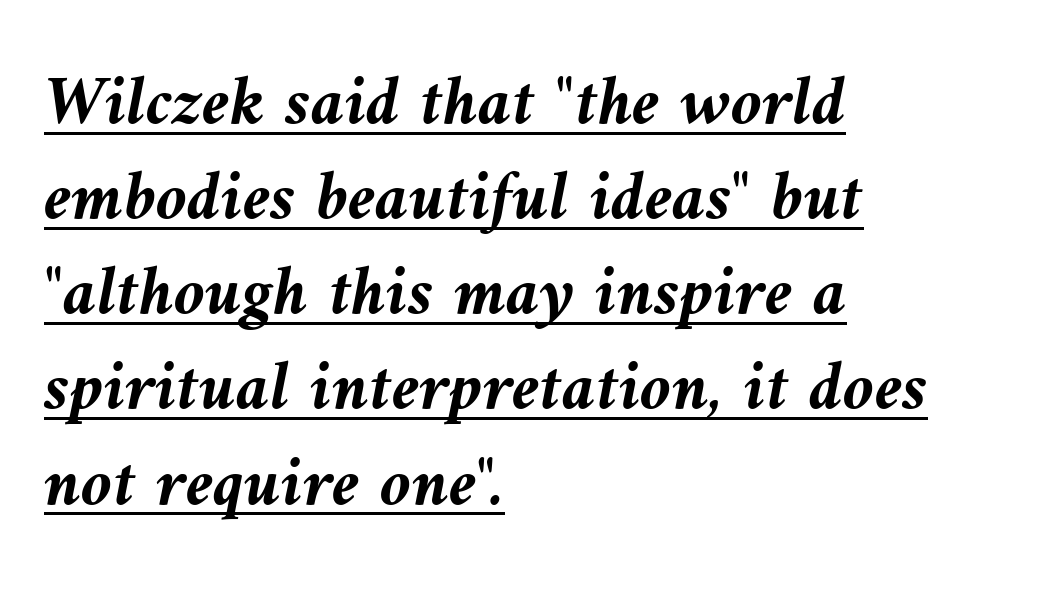
The line-height multiplier appears to be the usual default. The letters advance in unequal steps, a hallmark of proportional type. In terms of posture, this sample is oblique. This rendering features underlined lettering.
